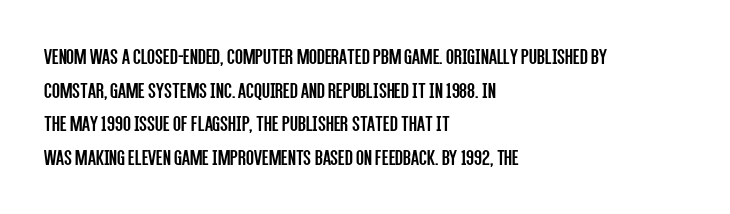
What stands out about the letter spacing? Nothing — it is the standard amount. Type without underlining. You can tell it's not italic because the verticals are truly vertical. Is there much room between lines? A standard amount, neither cramped nor airy.
